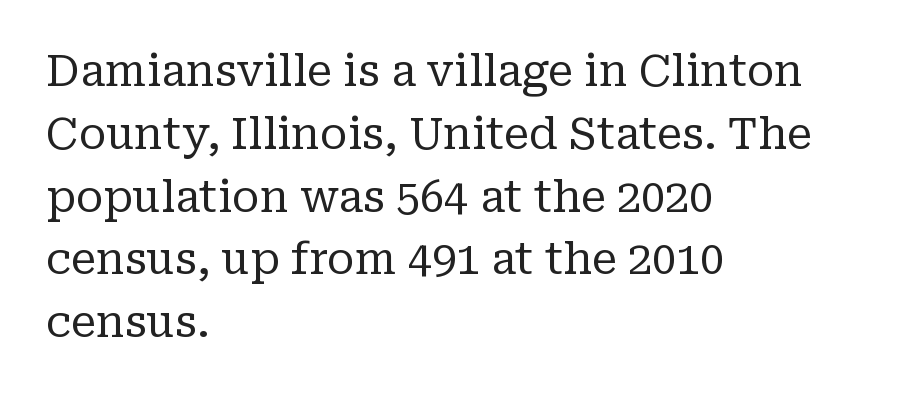
In CSS terms this would be text-align: left. Horizontal bands of white between lines are of average thickness. The strokes are not fattened; the text isn't bold. The letterforms sit shoulder to shoulder at normal distance. Nope, not italic — everything's standing straight. To sum up the face: it has serifs.
